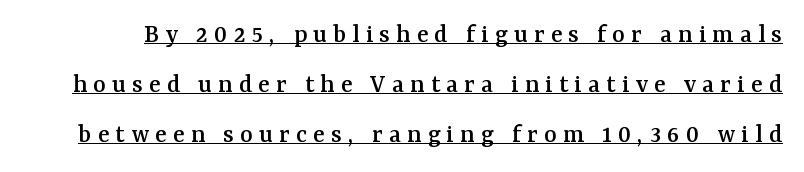
{"italic": "no", "underline": "yes", "line_spacing_ratio": 1.85, "letter_spacing": "wide", "letter_spacing_em": 0.23, "glyph_px": 27}
